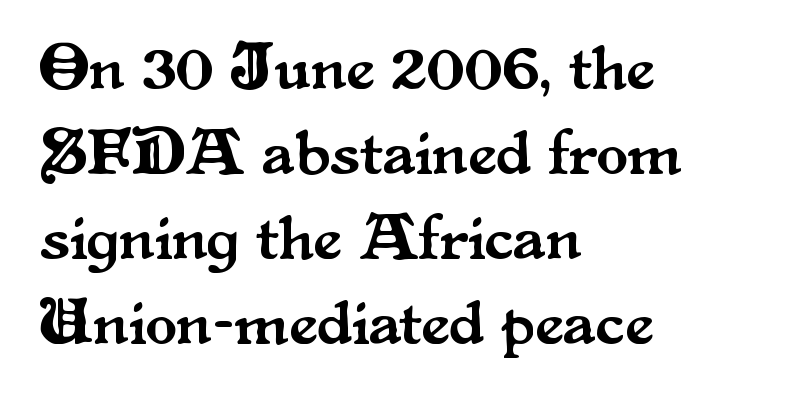
The lines sit at an ordinary, default distance from one another. The rendering keeps characters at their native spacing. The ragged edge is on the right, which tells us the setting is flush left. Spacing verdict: proportional, widths tailored to each character. These lines are composed in type with serifs. Plain, unruled lines of type.
